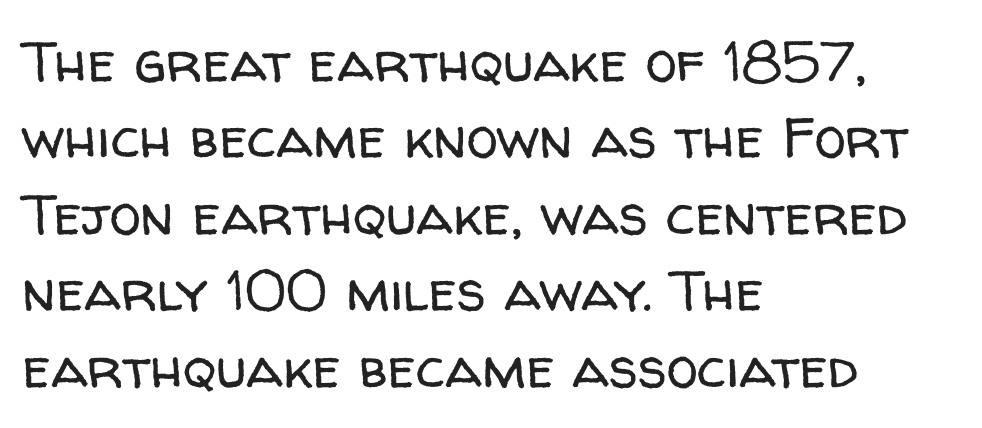
{"serif": "no", "italic": "no", "bold": "no", "weight": "regular", "width": "normal", "stroke_contrast": "low", "x_height": "medium", "monospaced": "no", "underline": "no", "align": "left", "line_spacing": "normal", "line_spacing_ratio": 1.34, "letter_spacing": "normal", "letter_spacing_em": 0.0, "glyph_px": 57}
